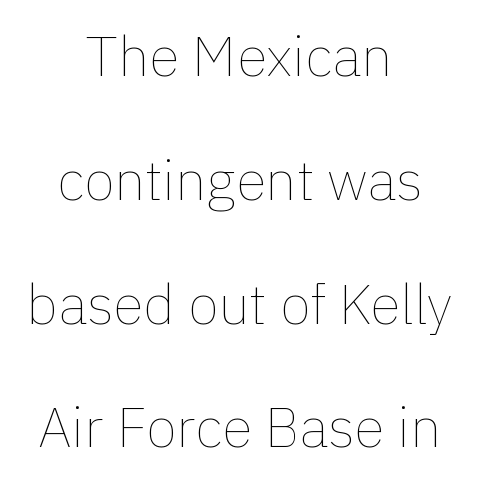
{"italic": "no", "bold": "no", "weight": "thin", "width": "normal", "x_height": "medium", "monospaced": "no", "underline": "no", "align": "center", "line_spacing": "loose", "line_spacing_ratio": 2.21, "letter_spacing": "normal", "letter_spacing_em": 0.0, "glyph_px": 56}
